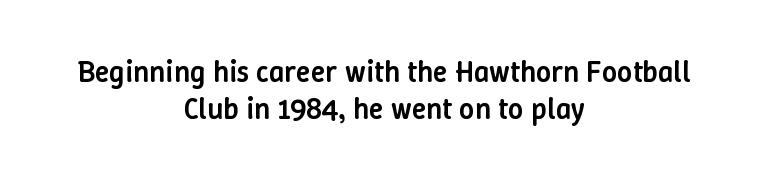
The image shows 30 px semibold type, upright; set centered, line spacing 1.22x, normal letter spacing, not underlined; low stroke contrast and a medium x-height.
